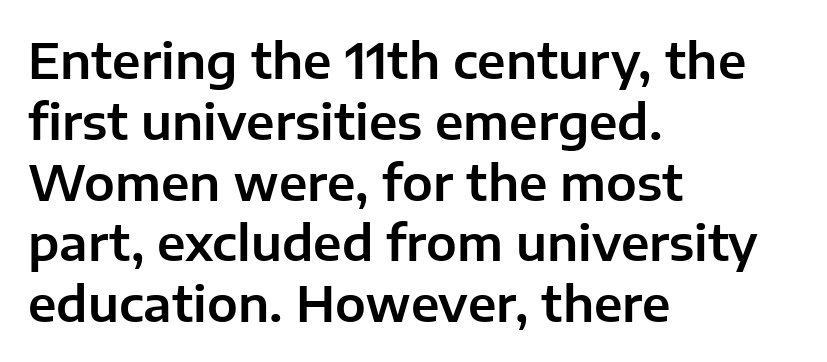
{"serif": "no", "italic": "no", "width": "normal", "stroke_contrast": "low", "x_height": "medium", "monospaced": "no", "underline": "no", "align": "left", "line_spacing_ratio": 1.24, "letter_spacing": "normal", "letter_spacing_em": 0.0, "glyph_px": 49}
